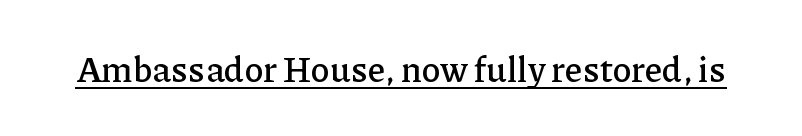
The image shows 35 px serif type, upright; set normal letter spacing, underlined; low stroke contrast and a medium x-height.
